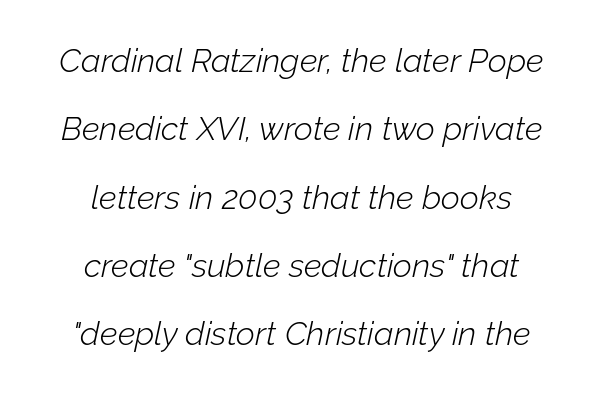
{"italic": "yes", "lean": "right", "slant_degrees": 12, "bold": "no", "weight": "light", "width": "normal", "stroke_contrast": "low", "x_height": "medium", "monospaced": "no", "underline": "no", "align": "center", "line_spacing": "loose", "line_spacing_ratio": 2.07, "letter_spacing": "normal", "letter_spacing_em": 0.0, "glyph_px": 33}
